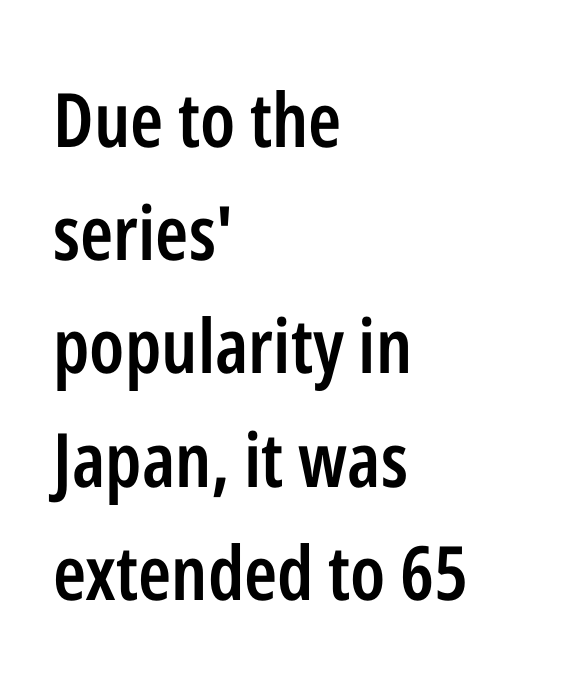
{"serif": "no", "italic": "no", "bold": "semi", "weight": "semibold", "width": "condensed", "stroke_contrast": "low", "x_height": "medium", "monospaced": "no", "underline": "no", "align": "left", "line_spacing": "normal", "line_spacing_ratio": 1.51, "letter_spacing": "normal", "letter_spacing_em": 0.0, "glyph_px": 75}
